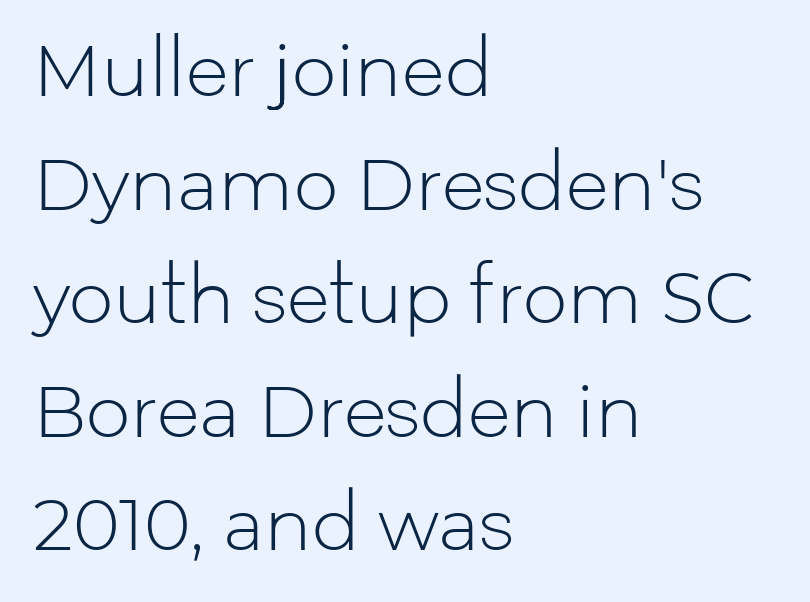
{"serif": "no", "italic": "no", "bold": "no", "weight": "light", "width": "normal", "stroke_contrast": "low", "x_height": "medium", "monospaced": "no", "underline": "no", "align": "left", "line_spacing": "normal", "line_spacing_ratio": 1.6, "letter_spacing": "normal", "letter_spacing_em": 0.0, "glyph_px": 71}
